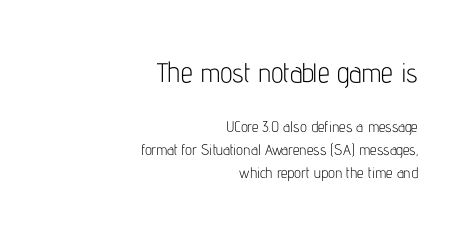
{"italic": "no", "bold": "no", "underline": "no", "align": "right", "line_spacing": "normal", "line_spacing_ratio": 1.51, "letter_spacing": "normal", "letter_spacing_em": 0.0, "larger_block": "first", "size_ratio": 1.8, "glyph_px": 27}
